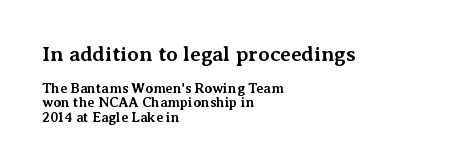
The image shows 21 px bold type, upright; set left-aligned, tight line spacing (1.02x), normal letter spacing, not underlined; the first (top) block is 1.5x larger.
